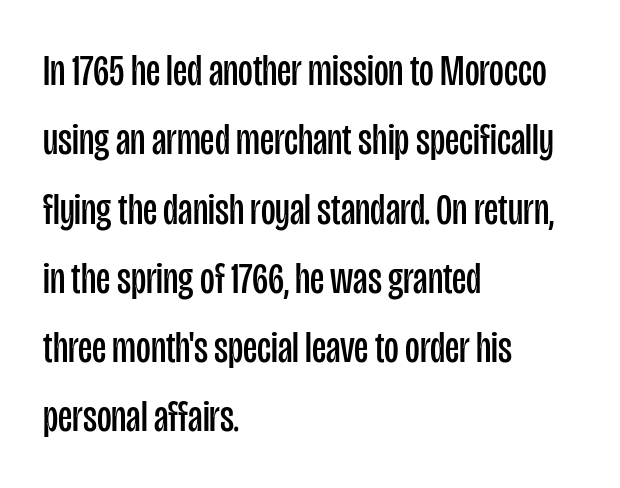
Q: Is the text bold? A: No.
Q: Is the text italic (slanted)? A: No, it is upright.
Q: Is the typeface a serif or a sans-serif typeface? A: Sans-serif.
Q: Is the text underlined? A: No.
Q: How is the paragraph aligned? A: Left-aligned.
Q: Is the spacing between letters normal or unusually wide? A: Normal.
Q: Is the spacing between lines tight, normal or loose? A: Normal.
Q: Width (condensed, normal, or wide)? A: Condensed.
Q: Stroke contrast? A: Low.
Q: x-height? A: Large.
Q: Monospaced? A: No.
